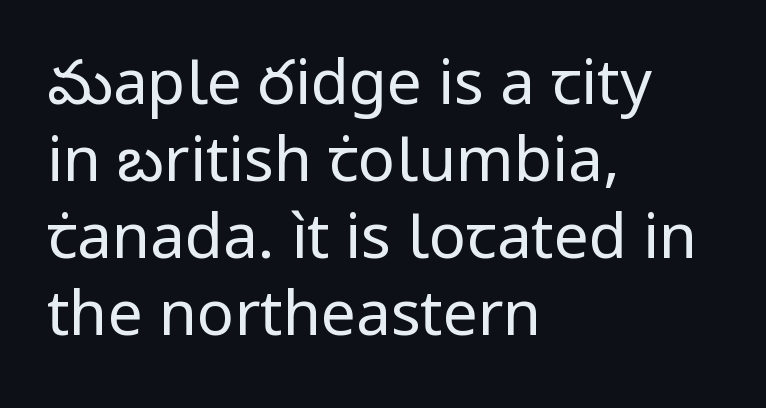
Look at the tracking — it's just the regular setting, nothing added. This rendering employs a face without finishing strokes, i.e., a sans-serif. One-word summary of the alignment: left. You can tell it's not italic because the verticals are truly vertical. This sample has the flowing, uneven cadence of proportional lettering.
